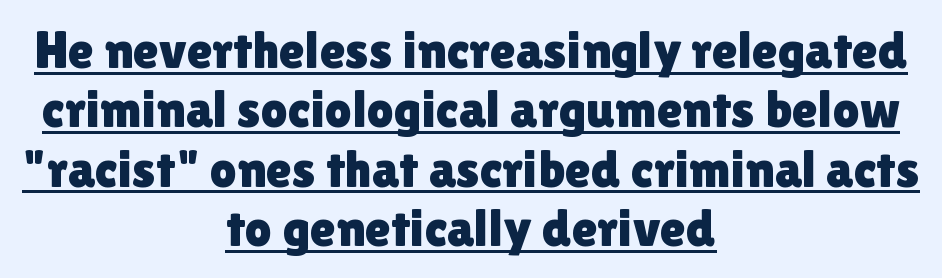
Q: Is the text italic (slanted)? A: No, it is upright.
Q: Is the typeface a serif or a sans-serif typeface? A: Sans-serif.
Q: Is the text underlined? A: Yes.
Q: How is the paragraph aligned? A: Centered.
Q: Is the spacing between letters normal or unusually wide? A: Normal.
Q: Is the spacing between lines tight, normal or loose? A: Tight.
Q: Width (condensed, normal, or wide)? A: Normal.
Q: x-height? A: Medium.
Q: Monospaced? A: No.
